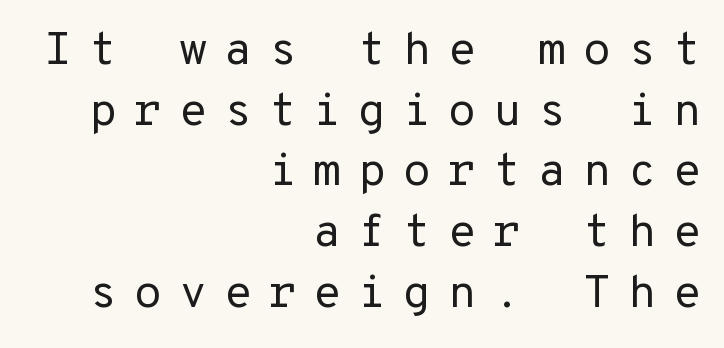
{"serif": "no", "italic": "no", "bold": "no", "weight": "regular", "width": "normal", "stroke_contrast": "low", "x_height": "medium", "underline": "no", "align": "right", "line_spacing": "normal", "line_spacing_ratio": 1.32, "letter_spacing": "wide", "letter_spacing_em": 0.36, "glyph_px": 46}
